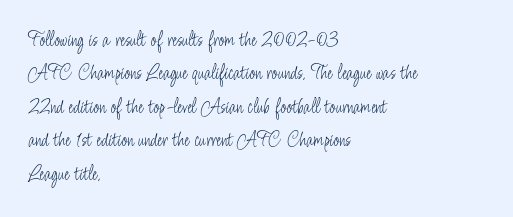
Q: Is the text bold? A: No.
Q: Is the text italic (slanted)? A: Yes.
Q: Is the text underlined? A: No.
Q: How is the paragraph aligned? A: Left-aligned.
Q: Is the spacing between letters normal or unusually wide? A: Normal.
Q: Is the spacing between lines tight, normal or loose? A: Normal.
